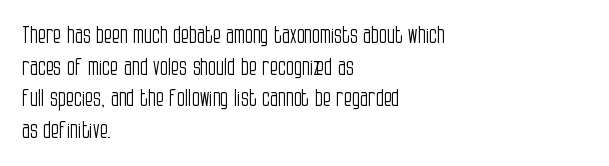
Q: Is the text bold? A: No.
Q: Is the text italic (slanted)? A: No, it is upright.
Q: Is the text underlined? A: No.
Q: How is the paragraph aligned? A: Left-aligned.
Q: Is the spacing between letters normal or unusually wide? A: Normal.
Q: Is the spacing between lines tight, normal or loose? A: Normal.
